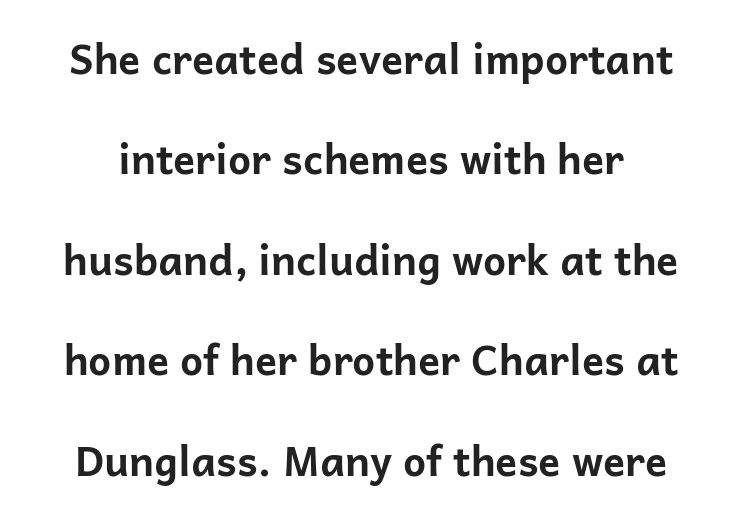
The image shows 41 px bold sans-serif type, upright; set loose line spacing (2.45x), normal letter spacing, not underlined; low stroke contrast and a medium x-height.
